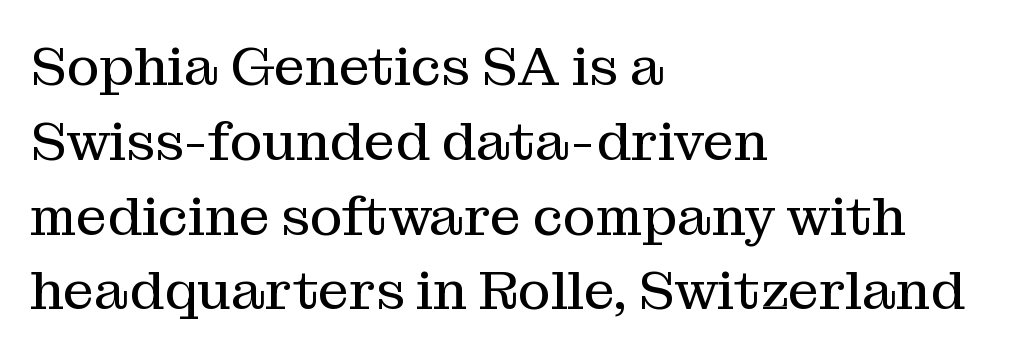
The image shows 55 px regular-weight serif type, upright; set left-aligned, normal line spacing (1.36x), normal letter spacing, not underlined; medium stroke contrast and a medium x-height.
